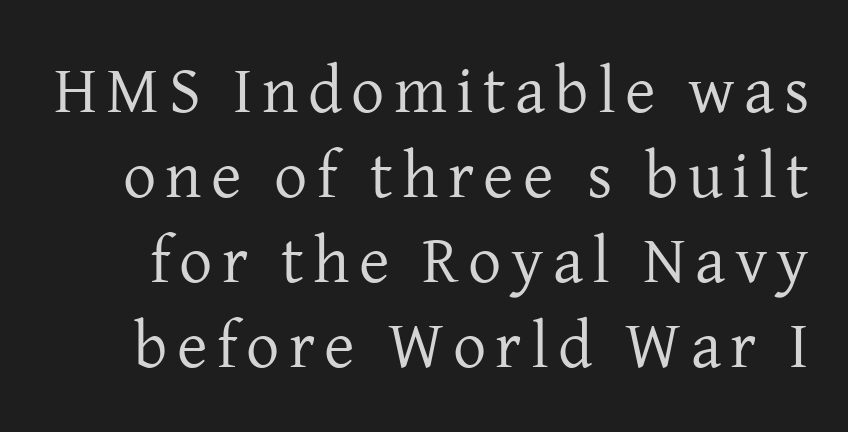
Q: Is the text bold? A: No.
Q: Is the text italic (slanted)? A: No, it is upright.
Q: Is the typeface a serif or a sans-serif typeface? A: Serif.
Q: Is the text underlined? A: No.
Q: Is the spacing between lines tight, normal or loose? A: Normal.
Q: Width (condensed, normal, or wide)? A: Normal.
Q: Stroke contrast? A: Low.
Q: x-height? A: Medium.
Q: Monospaced? A: No.
